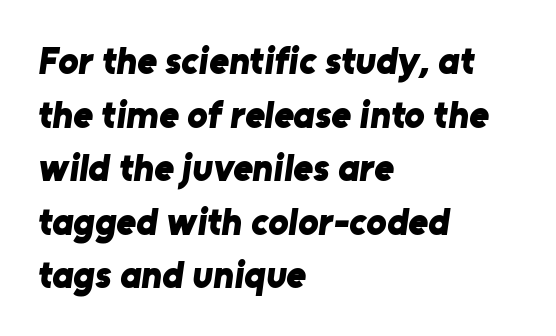
The image shows 38 px bold sans-serif type; set left-aligned, normal line spacing (1.41x), normal letter spacing, not underlined; low stroke contrast and a medium x-height.
